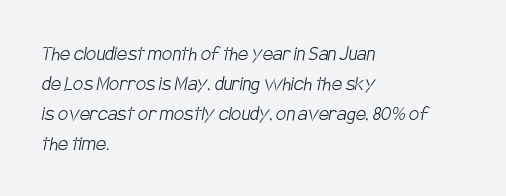
The image shows 23 px text type; set left-aligned, normal line spacing (1.3x), normal letter spacing, not underlined.
